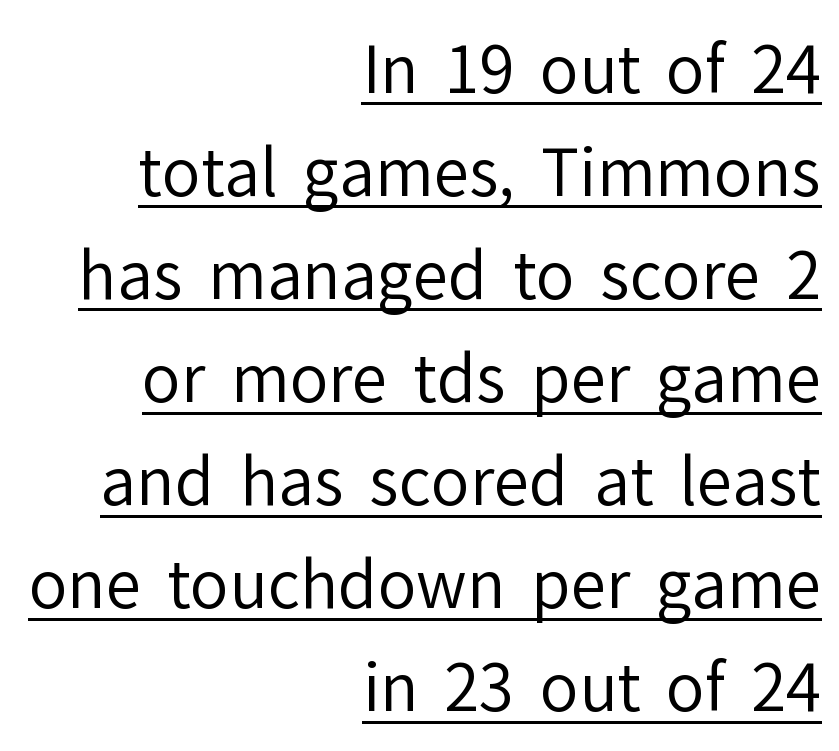
Students, observe: this is what conventionally led text looks like. Compared with undecorated copy, this sample adds a rule below the words. Varying glyph widths throughout — classic text-font behaviour. All the whitespace from short lines collects on the left. The characters display no serif detailing; their extremities are plain. Style check: upright.
